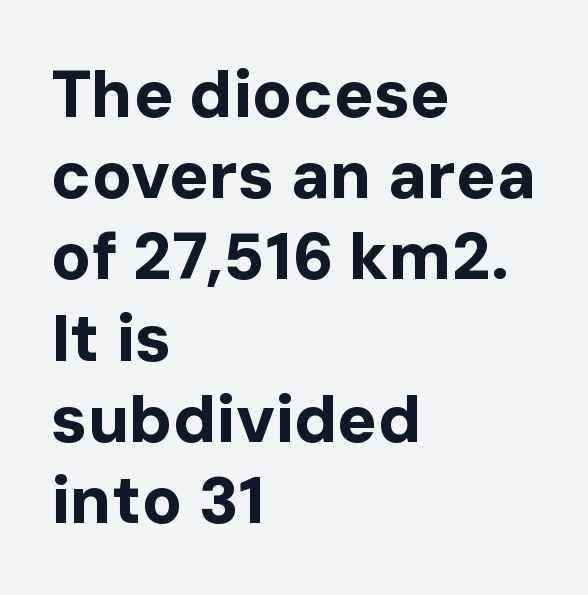
Q: Is the text bold? A: Yes.
Q: Is the text italic (slanted)? A: No, it is upright.
Q: Is the typeface a serif or a sans-serif typeface? A: Sans-serif.
Q: Is the text underlined? A: No.
Q: How is the paragraph aligned? A: Left-aligned.
Q: Is the spacing between letters normal or unusually wide? A: Normal.
Q: Width (condensed, normal, or wide)? A: Normal.
Q: Stroke contrast? A: Low.
Q: x-height? A: Medium.
Q: Monospaced? A: No.
